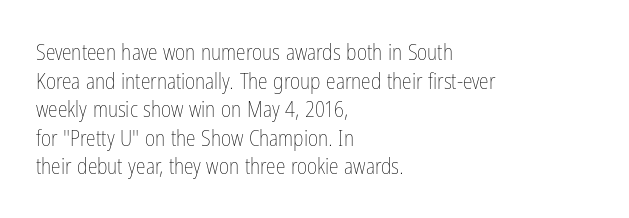
{"italic": "no", "bold": "no", "underline": "no", "align": "left", "line_spacing": "normal", "line_spacing_ratio": 1.3, "letter_spacing": "normal", "letter_spacing_em": 0.0, "glyph_px": 22}
